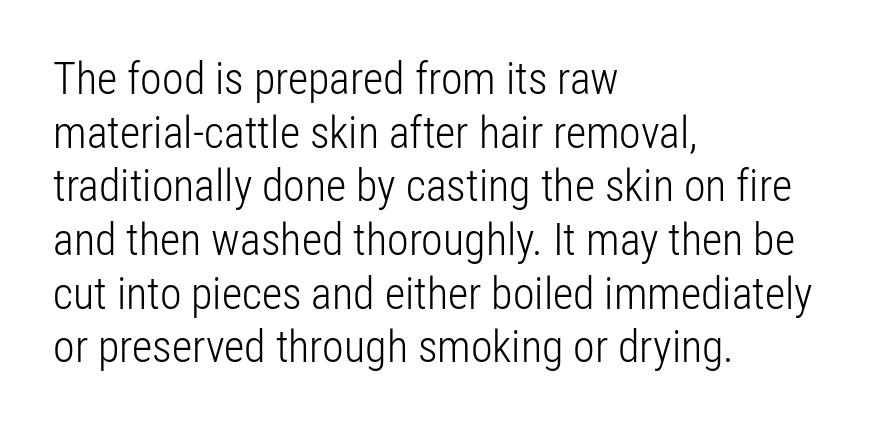
Q: Is the text bold? A: No.
Q: Is the text italic (slanted)? A: No, it is upright.
Q: Is the typeface a serif or a sans-serif typeface? A: Sans-serif.
Q: Is the text underlined? A: No.
Q: How is the paragraph aligned? A: Left-aligned.
Q: Is the spacing between letters normal or unusually wide? A: Normal.
Q: Width (condensed, normal, or wide)? A: Condensed.
Q: Stroke contrast? A: Low.
Q: x-height? A: Medium.
Q: Monospaced? A: No.
